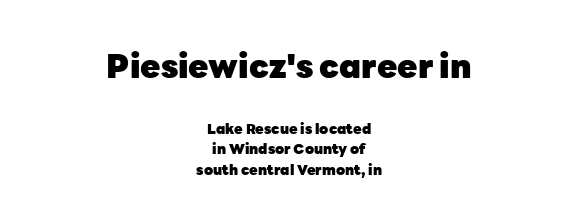
The image shows 33 px heavy sans-serif type, upright; set centered, normal line spacing (1.49x), normal letter spacing, not underlined; the first (top) block is 2.36x larger; low stroke contrast and a medium x-height.
